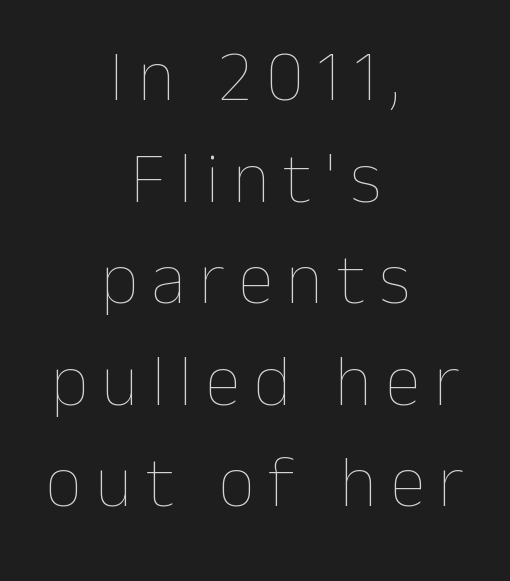
The image shows 72 px thin type, upright; set centered, normal line spacing (1.41x), not underlined; low stroke contrast and a medium x-height.
